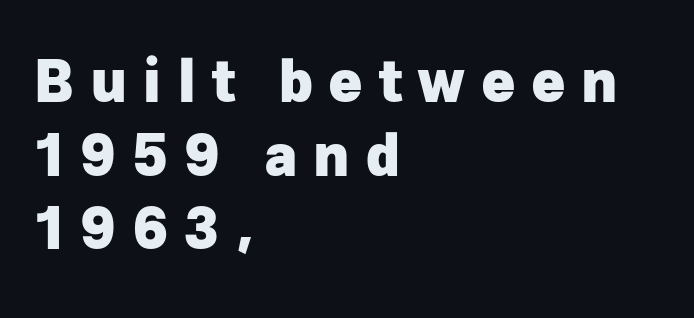
The image shows 58 px heavy sans-serif type, upright; set left-aligned, normal line spacing (1.27x), unusually wide letter spacing (+0.27 em), not underlined; low stroke contrast and a medium x-height.
